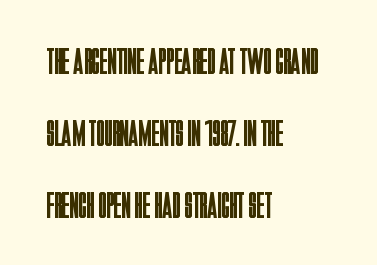
Q: Is the text bold? A: No.
Q: Is the text italic (slanted)? A: No, it is upright.
Q: Is the typeface a serif or a sans-serif typeface? A: Sans-serif.
Q: Is the text underlined? A: No.
Q: How is the paragraph aligned? A: Left-aligned.
Q: Is the spacing between letters normal or unusually wide? A: Normal.
Q: Is the spacing between lines tight, normal or loose? A: Loose.
Q: Width (condensed, normal, or wide)? A: Condensed.
Q: Stroke contrast? A: Low.
Q: x-height? A: Large.
Q: Monospaced? A: No.
